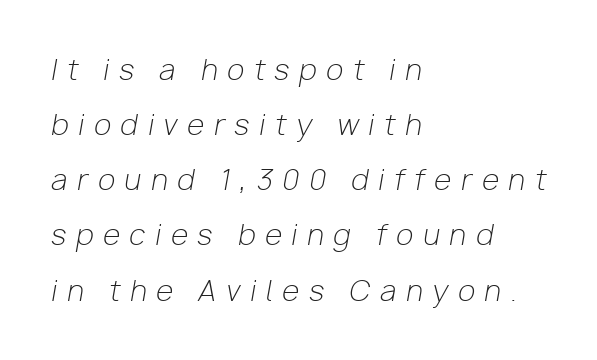
Q: Is the text bold? A: No.
Q: Is the text italic (slanted)? A: Yes, it leans right by about 10 degrees.
Q: Is the text underlined? A: No.
Q: How is the paragraph aligned? A: Left-aligned.
Q: Is the spacing between letters normal or unusually wide? A: Unusually wide.
Q: Is the spacing between lines tight, normal or loose? A: Loose.
Q: Width (condensed, normal, or wide)? A: Normal.
Q: Stroke contrast? A: Low.
Q: x-height? A: Medium.
Q: Monospaced? A: No.
